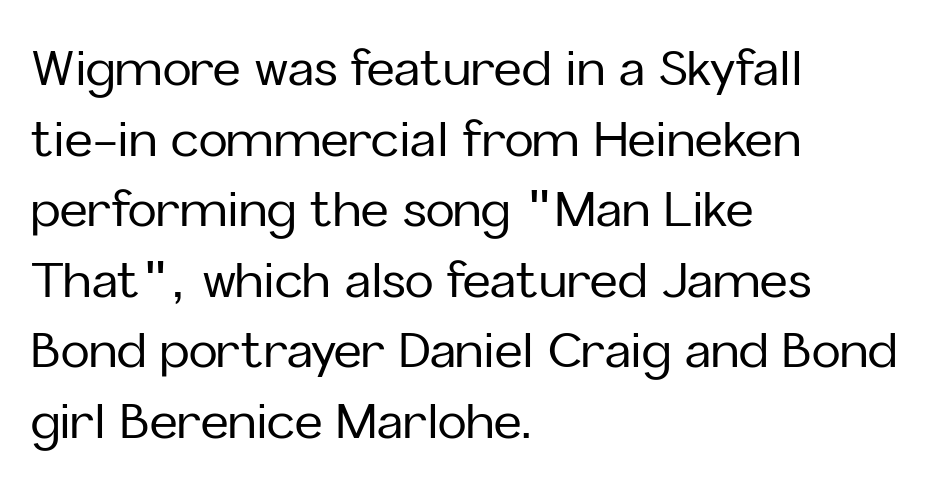
The image shows 48 px sans-serif type, upright; set left-aligned, normal line spacing (1.47x), normal letter spacing, not underlined; low stroke contrast and a medium x-height.
